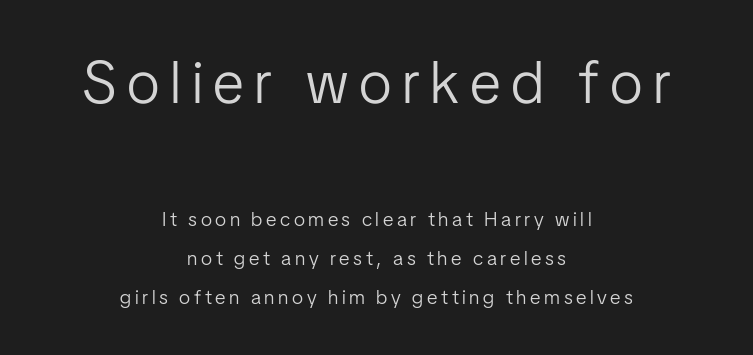
{"serif": "no", "italic": "no", "bold": "no", "weight": "light", "width": "condensed", "stroke_contrast": "low", "x_height": "medium", "monospaced": "no", "underline": "no", "align": "center", "line_spacing": "loose", "line_spacing_ratio": 1.95, "larger_block": "first", "size_ratio": 2.95, "glyph_px": 59}
